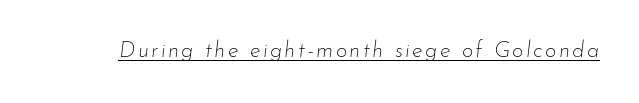
Q: Is the text bold? A: No.
Q: Is the text italic (slanted)? A: Yes, it leans right by about 7 degrees.
Q: Is the text underlined? A: Yes.
